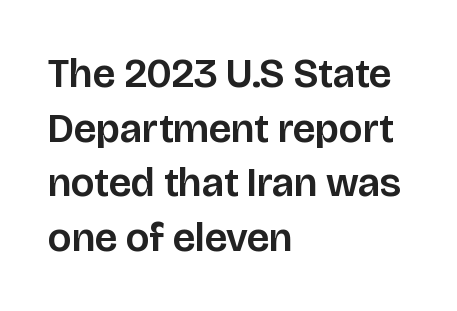
Q: Is the text italic (slanted)? A: No, it is upright.
Q: Is the typeface a serif or a sans-serif typeface? A: Sans-serif.
Q: Is the text underlined? A: No.
Q: How is the paragraph aligned? A: Left-aligned.
Q: Is the spacing between letters normal or unusually wide? A: Normal.
Q: Is the spacing between lines tight, normal or loose? A: Normal.
Q: Width (condensed, normal, or wide)? A: Normal.
Q: Stroke contrast? A: Low.
Q: x-height? A: Large.
Q: Monospaced? A: No.
